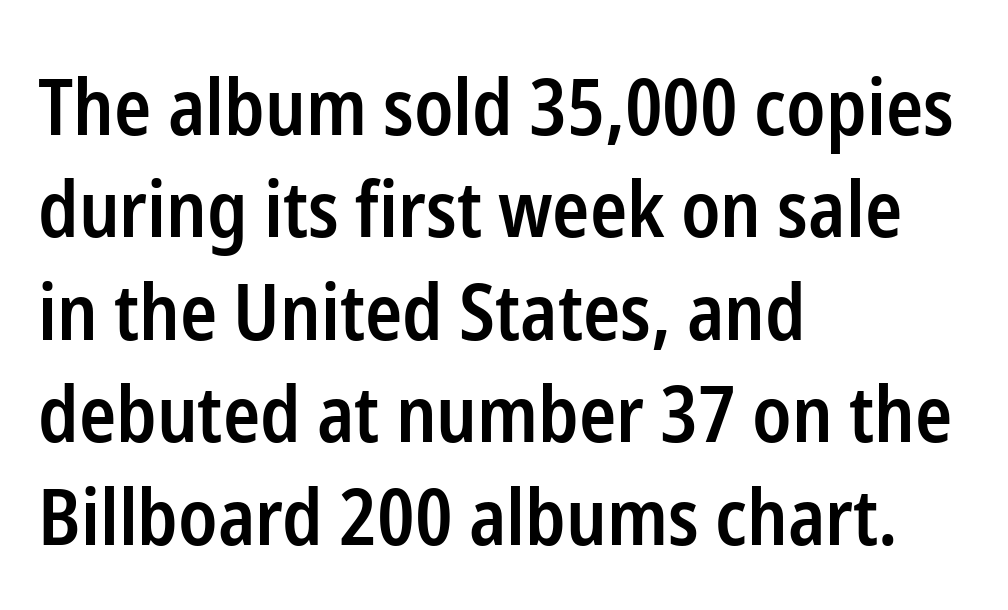
Stroke thickness is moderately raised; the sample reads as semibold. Clear beneath every line of the passage. The passage is arranged the way most books set body copy — flush left. Leading matches the norm, producing a regular column. Is this a sans? Yes — the strokes have no serifs.
